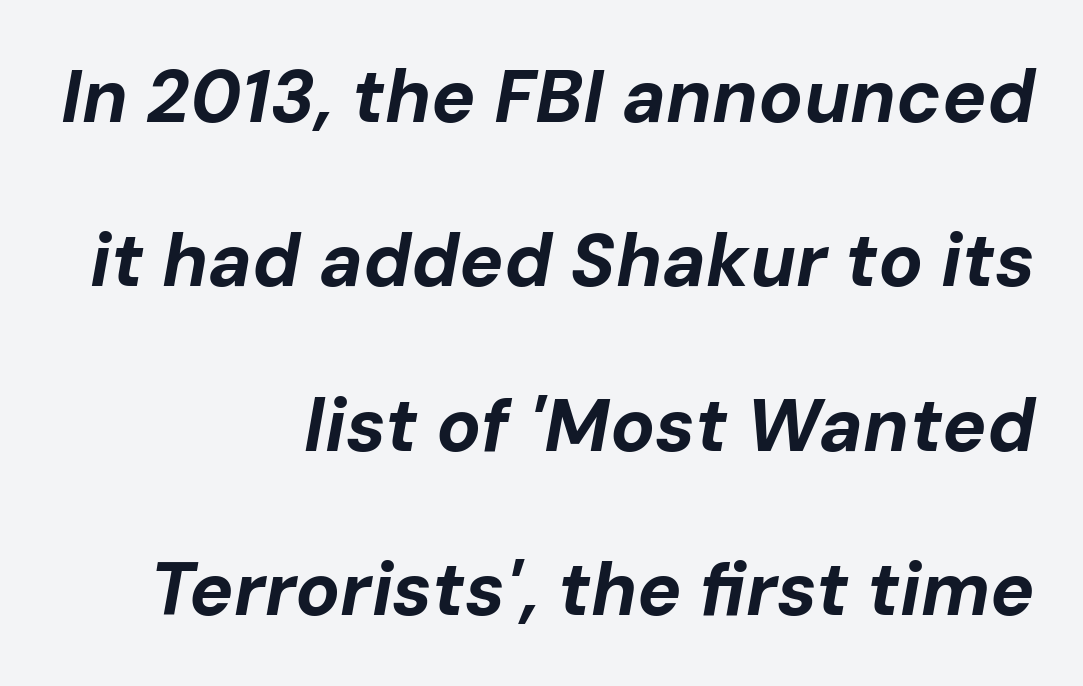
Leading: increased. The letters advance in unequal steps, a hallmark of proportional type. Letter spacing: default. Every character sits at an angle, as italics do. Rule under the text: the space is simply empty.
